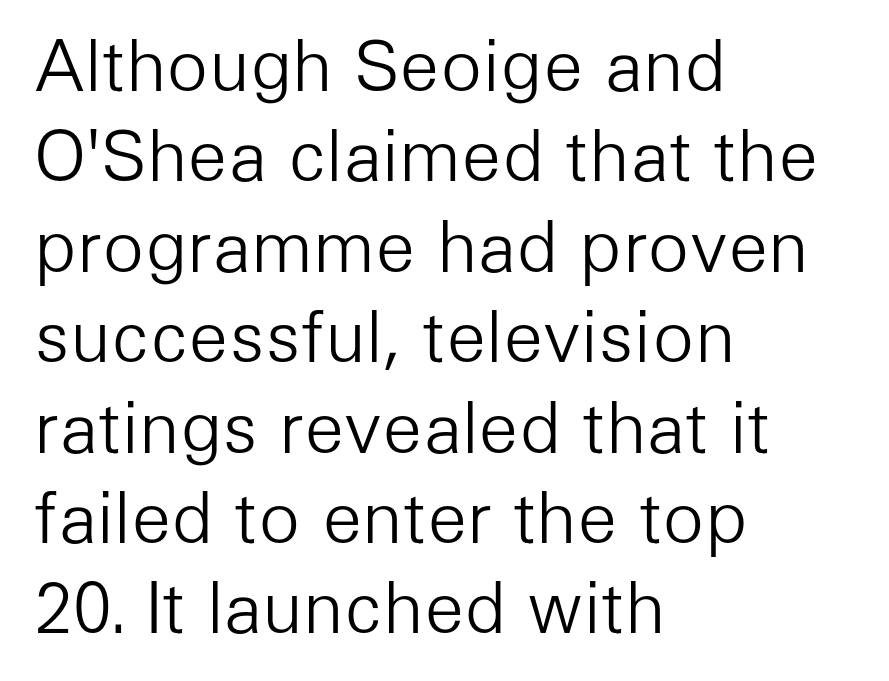
Q: Is the text bold? A: No.
Q: Is the text italic (slanted)? A: No, it is upright.
Q: Is the typeface a serif or a sans-serif typeface? A: Sans-serif.
Q: Is the text underlined? A: No.
Q: How is the paragraph aligned? A: Left-aligned.
Q: Is the spacing between letters normal or unusually wide? A: Normal.
Q: Is the spacing between lines tight, normal or loose? A: Normal.
Q: Width (condensed, normal, or wide)? A: Normal.
Q: Stroke contrast? A: Low.
Q: x-height? A: Medium.
Q: Monospaced? A: No.
